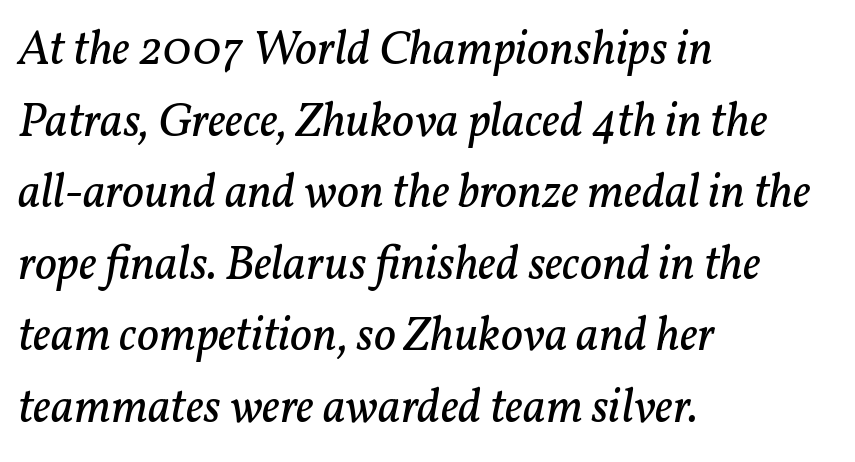
The image shows 48 px regular-weight serif type, italic (leaning right); set left-aligned, normal line spacing (1.49x), normal letter spacing, not underlined; low stroke contrast and a medium x-height.
